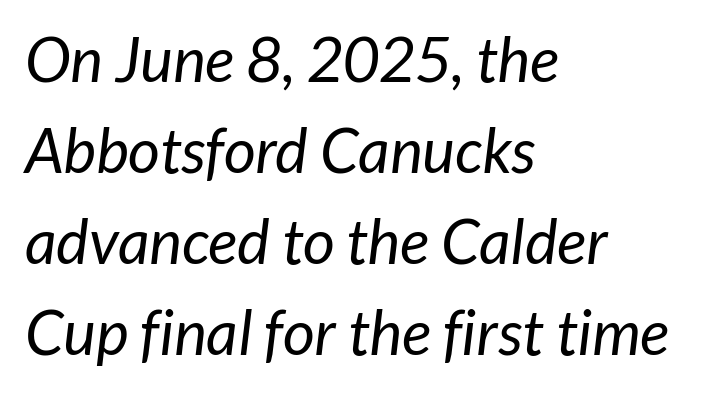
Q: Is the text bold? A: No.
Q: Is the typeface a serif or a sans-serif typeface? A: Sans-serif.
Q: Is the text underlined? A: No.
Q: How is the paragraph aligned? A: Left-aligned.
Q: Is the spacing between letters normal or unusually wide? A: Normal.
Q: Is the spacing between lines tight, normal or loose? A: Normal.
Q: Width (condensed, normal, or wide)? A: Normal.
Q: Stroke contrast? A: Low.
Q: x-height? A: Medium.
Q: Monospaced? A: No.
